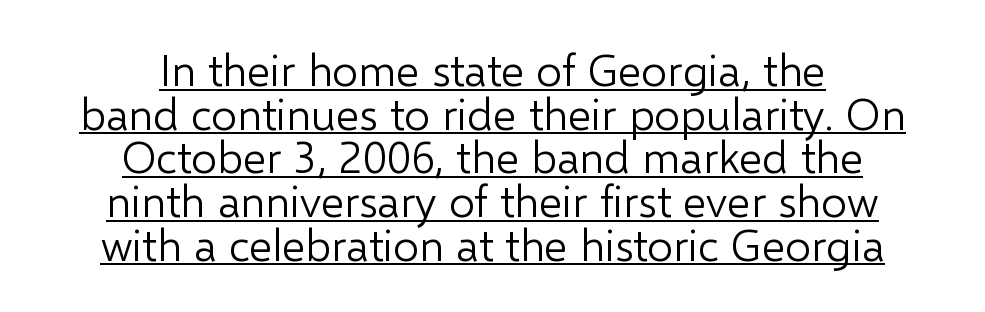
{"serif": "no", "italic": "no", "bold": "no", "weight": "light", "width": "normal", "stroke_contrast": "low", "x_height": "medium", "monospaced": "no", "underline": "yes", "align": "center", "line_spacing": "tight", "line_spacing_ratio": 0.97, "letter_spacing": "normal", "letter_spacing_em": 0.0, "glyph_px": 45}
